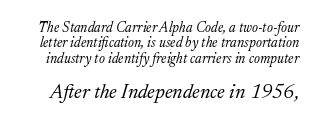
Q: Is the text bold? A: No.
Q: Is the text italic (slanted)? A: Yes, it leans right by about 17 degrees.
Q: Is the text underlined? A: No.
Q: Is the spacing between letters normal or unusually wide? A: Normal.
Q: Is the spacing between lines tight, normal or loose? A: Tight.
Q: Which block of text is set in a larger size, the first (top) or the second (bottom)? A: The second (bottom) one.
